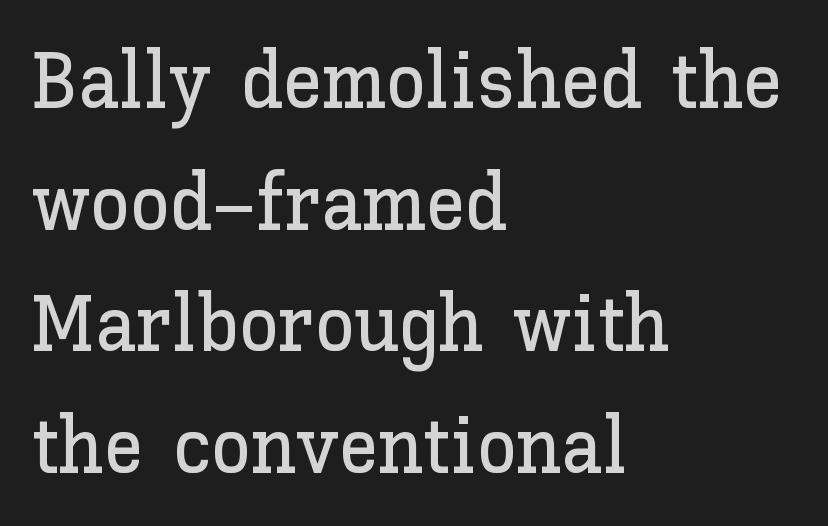
Q: Is the text italic (slanted)? A: No, it is upright.
Q: Is the text underlined? A: No.
Q: How is the paragraph aligned? A: Left-aligned.
Q: Is the spacing between letters normal or unusually wide? A: Normal.
Q: Is the spacing between lines tight, normal or loose? A: Normal.
Q: Width (condensed, normal, or wide)? A: Normal.
Q: Stroke contrast? A: Low.
Q: x-height? A: Medium.
Q: Monospaced? A: No.
